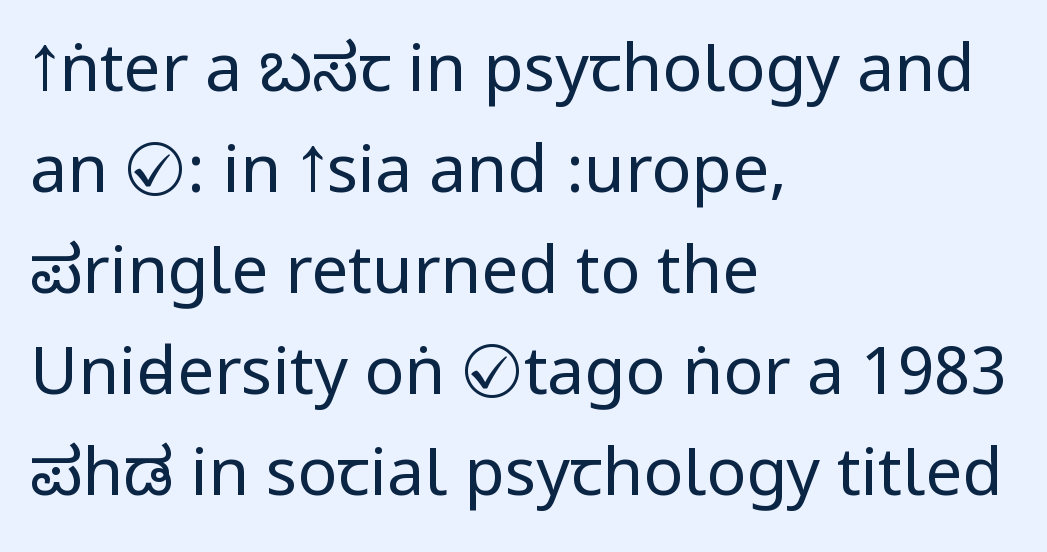
Q: Is the text bold? A: No.
Q: Is the text italic (slanted)? A: No, it is upright.
Q: Is the typeface a serif or a sans-serif typeface? A: Sans-serif.
Q: Is the text underlined? A: No.
Q: How is the paragraph aligned? A: Left-aligned.
Q: Is the spacing between letters normal or unusually wide? A: Normal.
Q: Is the spacing between lines tight, normal or loose? A: Normal.
Q: Width (condensed, normal, or wide)? A: Condensed.
Q: Stroke contrast? A: Low.
